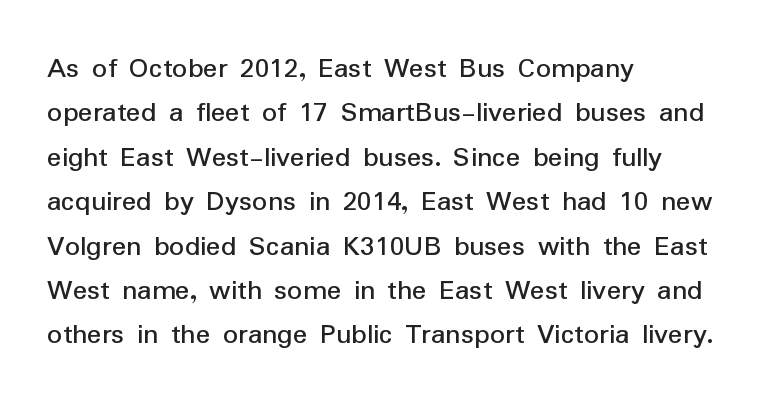
Each letter's strokes conclude bluntly, with no projecting serifs. The letters sit at their default tracking, neither squeezed nor spread. The paragraph shown leans on its left margin. Quick note: underline off.
